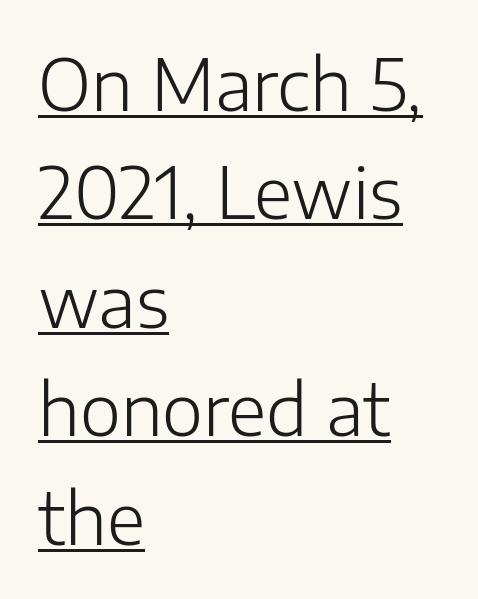
{"serif": "no", "italic": "no", "bold": "no", "weight": "light", "width": "normal", "stroke_contrast": "low", "x_height": "medium", "monospaced": "no", "underline": "yes", "align": "left", "line_spacing": "normal", "line_spacing_ratio": 1.55, "letter_spacing": "normal", "letter_spacing_em": 0.0, "glyph_px": 70}
